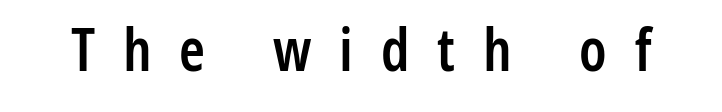
Q: Is the text bold? A: Semi-bold.
Q: Is the text italic (slanted)? A: No, it is upright.
Q: Is the typeface a serif or a sans-serif typeface? A: Sans-serif.
Q: Is the text underlined? A: No.
Q: Is the spacing between letters normal or unusually wide? A: Unusually wide.
Q: Width (condensed, normal, or wide)? A: Condensed.
Q: Stroke contrast? A: Low.
Q: x-height? A: Medium.
Q: Monospaced? A: No.
